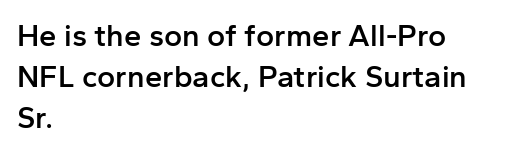
Q: Is the text bold? A: Semi-bold.
Q: Is the text italic (slanted)? A: No, it is upright.
Q: Is the typeface a serif or a sans-serif typeface? A: Sans-serif.
Q: Is the text underlined? A: No.
Q: How is the paragraph aligned? A: Left-aligned.
Q: Is the spacing between letters normal or unusually wide? A: Normal.
Q: Is the spacing between lines tight, normal or loose? A: Normal.
Q: Width (condensed, normal, or wide)? A: Normal.
Q: Stroke contrast? A: Low.
Q: x-height? A: Medium.
Q: Monospaced? A: No.
